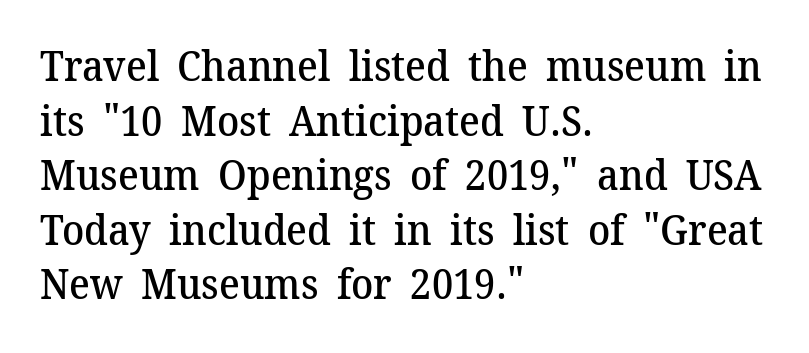
Q: Is the text bold? A: Semi-bold.
Q: Is the text italic (slanted)? A: No, it is upright.
Q: Is the typeface a serif or a sans-serif typeface? A: Serif.
Q: Is the text underlined? A: No.
Q: How is the paragraph aligned? A: Left-aligned.
Q: Is the spacing between letters normal or unusually wide? A: Normal.
Q: Is the spacing between lines tight, normal or loose? A: Normal.
Q: Width (condensed, normal, or wide)? A: Normal.
Q: Stroke contrast? A: Medium.
Q: x-height? A: Medium.
Q: Monospaced? A: No.
